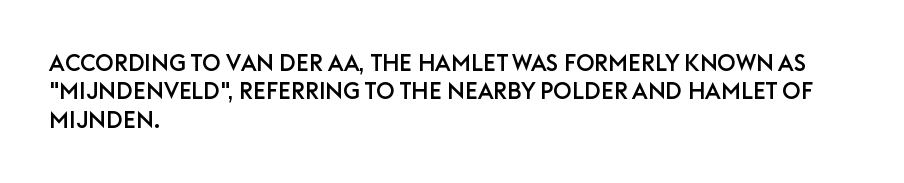
The image shows 23 px text type, upright; set left-aligned, line spacing 1.23x, normal letter spacing, not underlined.
